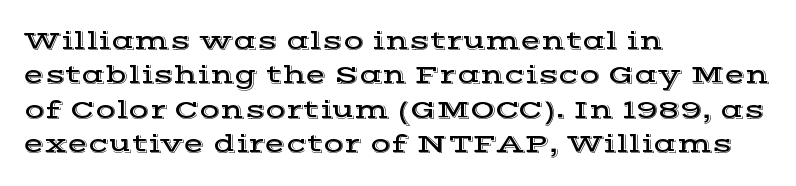
Do the letters lean? They stand straight. Lines of text with bare space underneath. The passage shown stacks its lines at a standard gap. Casual observation: everything's shoved over to the left.
